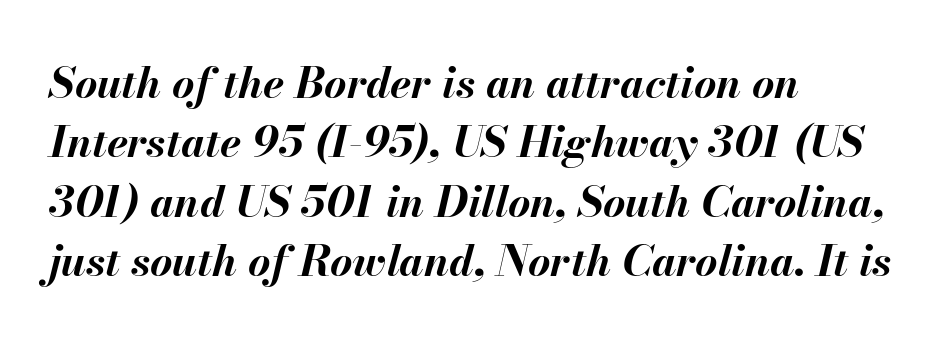
{"italic": "yes", "lean": "right", "slant_degrees": 13, "bold": "yes", "weight": "bold", "width": "normal", "stroke_contrast": "medium", "x_height": "small", "monospaced": "no", "underline": "no", "align": "left", "line_spacing": "normal", "line_spacing_ratio": 1.38, "letter_spacing": "normal", "letter_spacing_em": 0.0, "glyph_px": 43}
